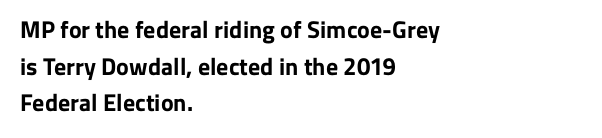
The image shows 24 px bold type, upright; set left-aligned, normal line spacing (1.53x), normal letter spacing, not underlined.
